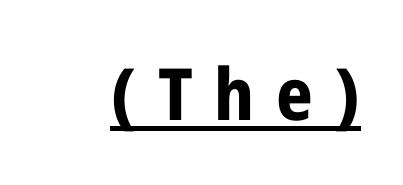
Q: Is the text bold? A: Yes.
Q: Is the text italic (slanted)? A: No, it is upright.
Q: Is the typeface a serif or a sans-serif typeface? A: Sans-serif.
Q: Is the text underlined? A: Yes.
Q: Is the spacing between letters normal or unusually wide? A: Unusually wide.
Q: Width (condensed, normal, or wide)? A: Condensed.
Q: Stroke contrast? A: Low.
Q: x-height? A: Medium.
Q: Monospaced? A: No.
